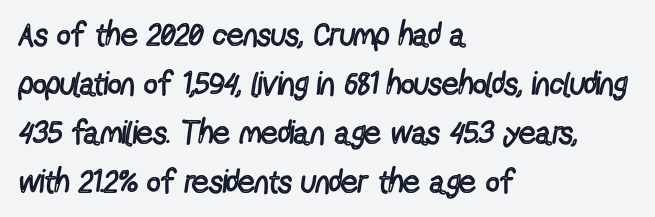
Reading down the block, your eye returns to a fixed left position each line. The face used here is rendered with its standard letterfit. Stem width sits at or under what a default text font uses. The face used here is proportionally spaced, like ordinary book or web type.
